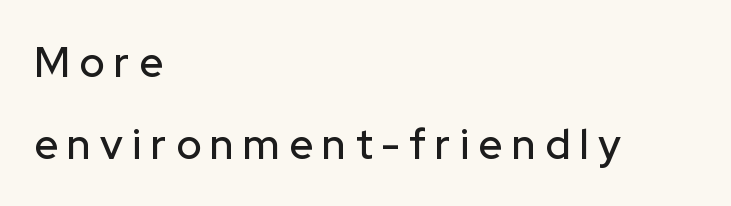
The image shows 42 px sans-serif type, upright; set left-aligned, loose line spacing (1.95x), unusually wide letter spacing (+0.22 em), not underlined; low stroke contrast and a medium x-height.
